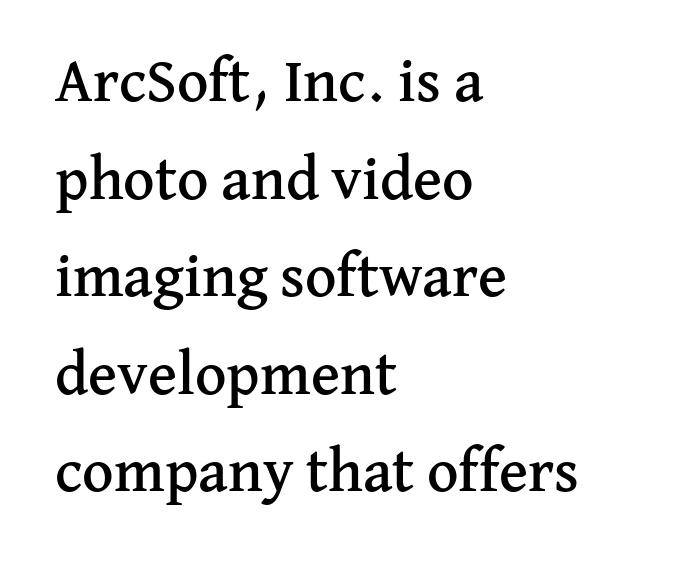
Q: Is the text italic (slanted)? A: No, it is upright.
Q: Is the typeface a serif or a sans-serif typeface? A: Serif.
Q: Is the text underlined? A: No.
Q: How is the paragraph aligned? A: Left-aligned.
Q: Is the spacing between letters normal or unusually wide? A: Normal.
Q: Is the spacing between lines tight, normal or loose? A: Normal.
Q: Width (condensed, normal, or wide)? A: Normal.
Q: Stroke contrast? A: Medium.
Q: x-height? A: Medium.
Q: Monospaced? A: No.
